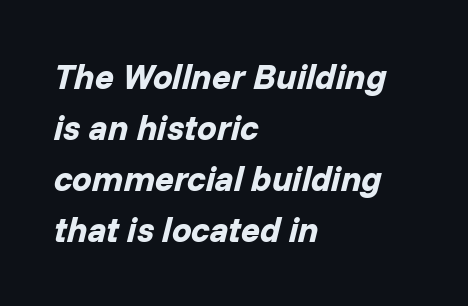
Is the letter spacing exaggerated? No — it looks like the ordinary default. Looking at the ascenders, they clearly lean. As a designer I'd log this as weight 700, bold. The string is rendered with underlining switched off. The letters advance in unequal steps, a hallmark of proportional type. These lines are set flush left with a ragged right edge.
